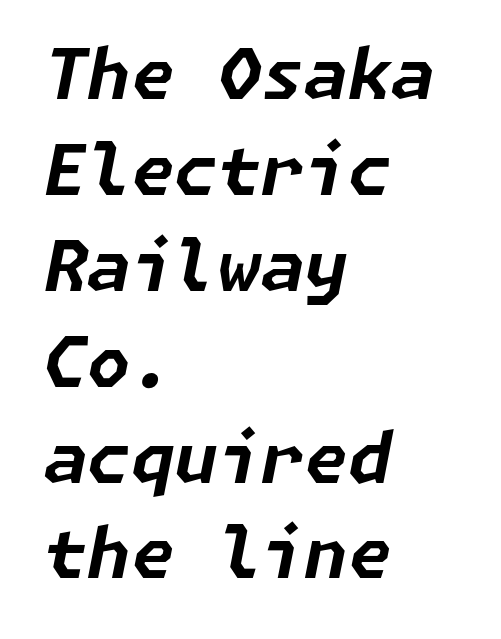
{"italic": "yes", "lean": "right", "slant_degrees": 11, "bold": "yes", "weight": "bold", "width": "normal", "stroke_contrast": "low", "x_height": "medium", "underline": "no", "align": "left", "line_spacing": "normal", "line_spacing_ratio": 1.37, "letter_spacing": "normal", "letter_spacing_em": 0.0, "glyph_px": 70}
